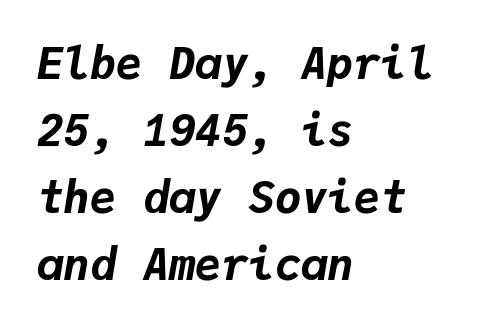
Q: Is the text bold? A: Yes.
Q: Is the text italic (slanted)? A: Yes, it leans right by about 9 degrees.
Q: Is the text underlined? A: No.
Q: How is the paragraph aligned? A: Left-aligned.
Q: Is the spacing between letters normal or unusually wide? A: Normal.
Q: Is the spacing between lines tight, normal or loose? A: Normal.
Q: Width (condensed, normal, or wide)? A: Normal.
Q: Stroke contrast? A: Low.
Q: x-height? A: Medium.
Q: Monospaced? A: Yes.
